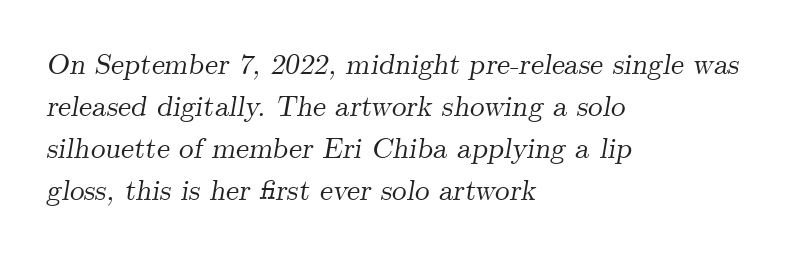
This sample uses an oblique cut, with every glyph tilted off the vertical. Evenly set lines give the paragraph a standard silhouette. Rule under the text: the space is simply empty. Observe the serifs anchoring each vertical stroke in this sample. Horizontal alignment here is leftward, the default for most running prose. Think of a printed novel: that variable character pitch is what you see here.
